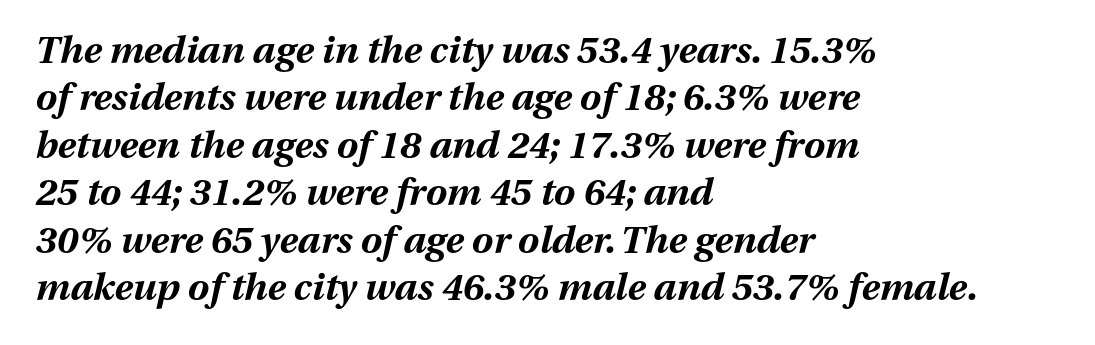
The image shows 38 px bold type, italic (leaning right); set left-aligned, normal line spacing (1.25x), normal letter spacing, not underlined; medium stroke contrast and a medium x-height.
